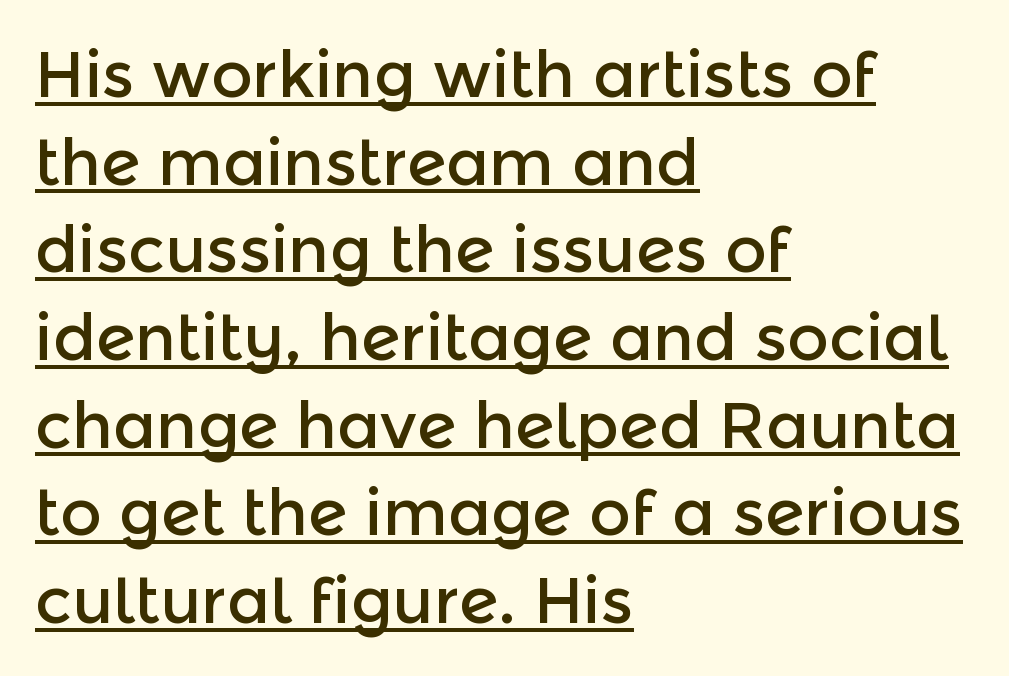
The image shows 64 px sans-serif type, upright; set left-aligned, normal line spacing (1.37x), normal letter spacing, underlined; a medium x-height.
